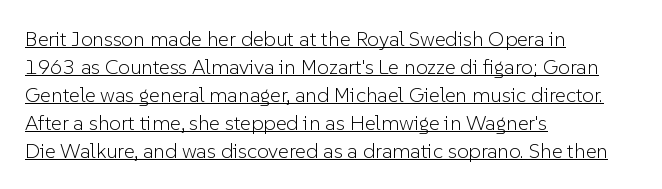
No extra ink here — the face is not bold. The line texture is even and compact thanks to regular tracking. The rendered words wear a rule along their underside. You can tell it's not italic because the verticals are truly vertical. Normally led — the rows are evenly, conventionally spaced.
